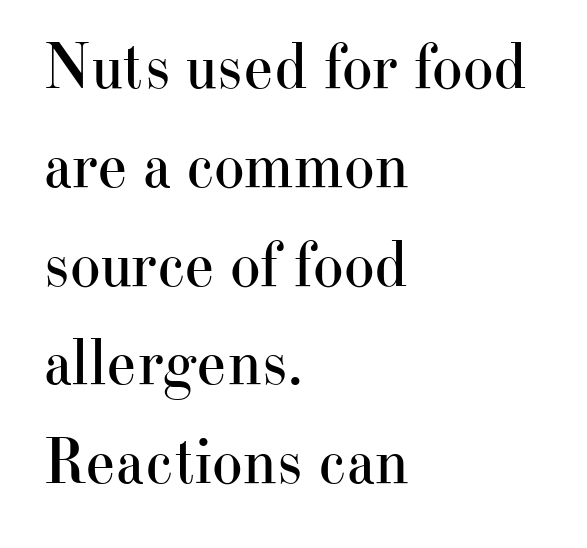
{"serif": "yes", "italic": "no", "bold": "no", "weight": "regular", "width": "normal", "stroke_contrast": "high", "x_height": "small", "monospaced": "no", "underline": "no", "align": "left", "line_spacing": "normal", "line_spacing_ratio": 1.52, "letter_spacing": "normal", "letter_spacing_em": 0.0, "glyph_px": 65}
